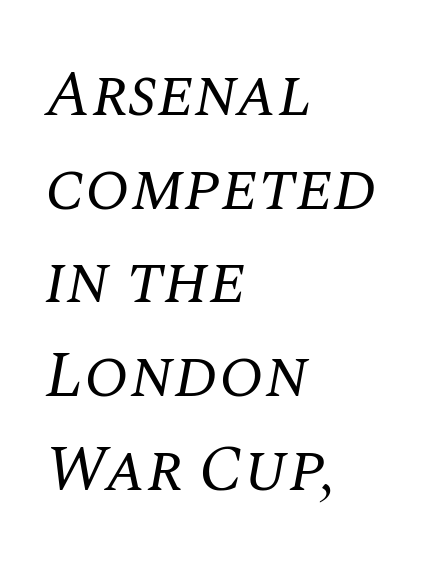
Q: Is the text bold? A: No.
Q: Is the text italic (slanted)? A: Yes, it leans right by about 10 degrees.
Q: Is the typeface a serif or a sans-serif typeface? A: Serif.
Q: Is the text underlined? A: No.
Q: How is the paragraph aligned? A: Left-aligned.
Q: Is the spacing between letters normal or unusually wide? A: Normal.
Q: Is the spacing between lines tight, normal or loose? A: Normal.
Q: Width (condensed, normal, or wide)? A: Normal.
Q: Stroke contrast? A: Medium.
Q: x-height? A: Large.
Q: Monospaced? A: No.
